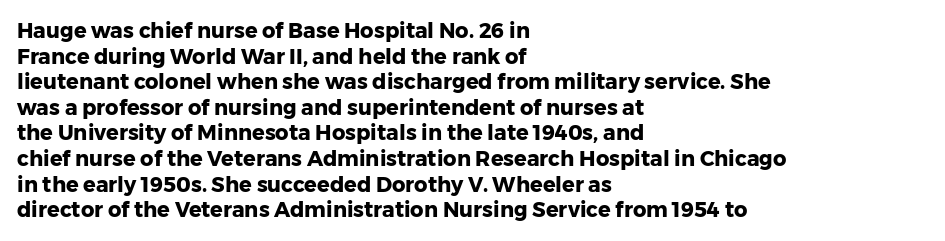
{"italic": "no", "bold": "yes", "underline": "no", "align": "left", "line_spacing_ratio": 1.22, "letter_spacing": "normal", "letter_spacing_em": 0.0, "glyph_px": 21}
